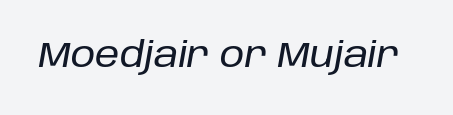
Is this a fixed-width face? No — the glyphs have proportional, varying widths. You can tell it's italic because the verticals aren't actually vertical. The gaps between neighbouring characters are ordinary and unremarkable. Beneath every word, the page is bare.
